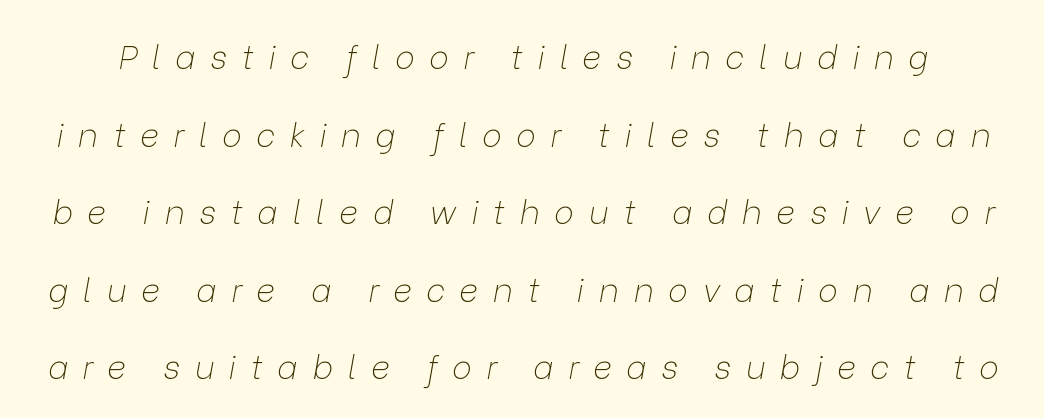
The passage shown leans; its letterforms are oblique. Quick note: underline off. Caption: expanded tracking, letters set apart. Stems here are at most as thick as an everyday book face.
